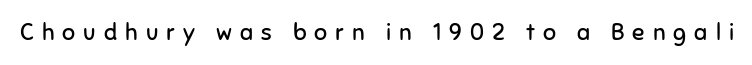
{"italic": "no", "bold": "no", "underline": "no", "letter_spacing": "wide", "letter_spacing_em": 0.35, "glyph_px": 23}
